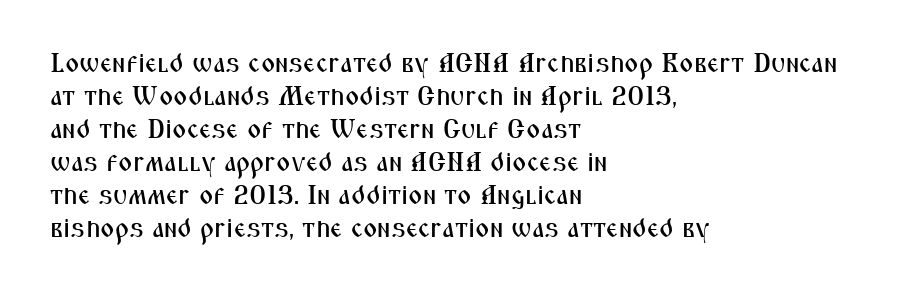
Q: Is the text italic (slanted)? A: No, it is upright.
Q: Is the text underlined? A: No.
Q: How is the paragraph aligned? A: Left-aligned.
Q: Is the spacing between letters normal or unusually wide? A: Normal.
